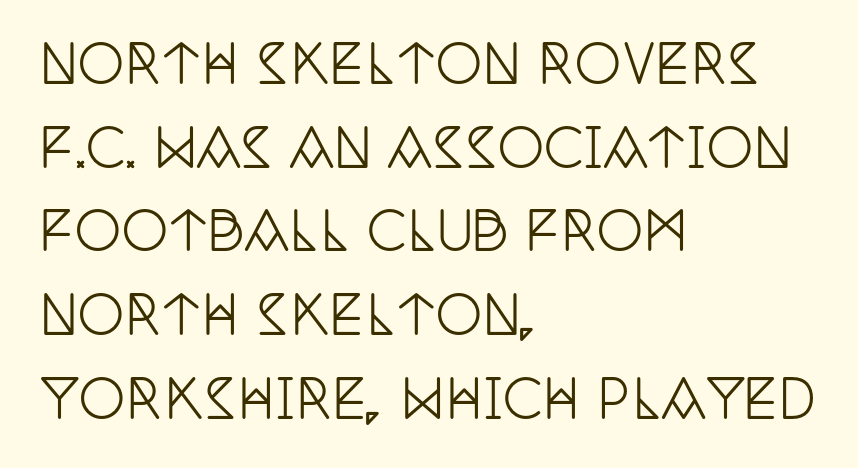
Q: Is the text italic (slanted)? A: No, it is upright.
Q: Is the typeface a serif or a sans-serif typeface? A: Serif.
Q: Is the text underlined? A: No.
Q: How is the paragraph aligned? A: Left-aligned.
Q: Is the spacing between letters normal or unusually wide? A: Normal.
Q: Is the spacing between lines tight, normal or loose? A: Normal.
Q: Width (condensed, normal, or wide)? A: Condensed.
Q: Stroke contrast? A: Low.
Q: x-height? A: Large.
Q: Monospaced? A: No.
